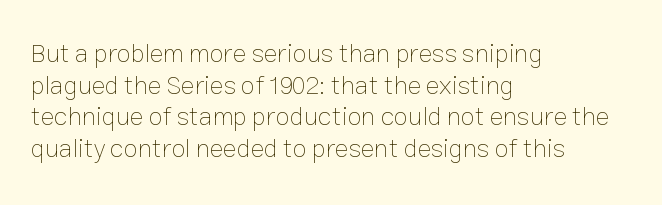
The image shows 26 px text type, upright; set left-aligned, line spacing 1.22x, normal letter spacing, not underlined.
